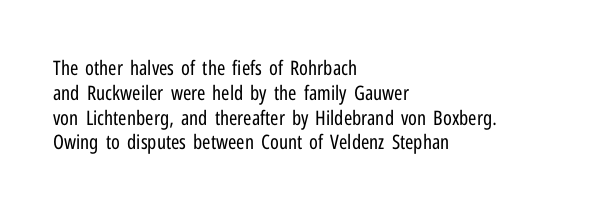
Each stroke keeps to a modest, everyday thickness or less. The type is set solid horizontally, with unmodified tracking. Italic: no, the glyphs are upright roman. In CSS terms this would be text-align: left.
